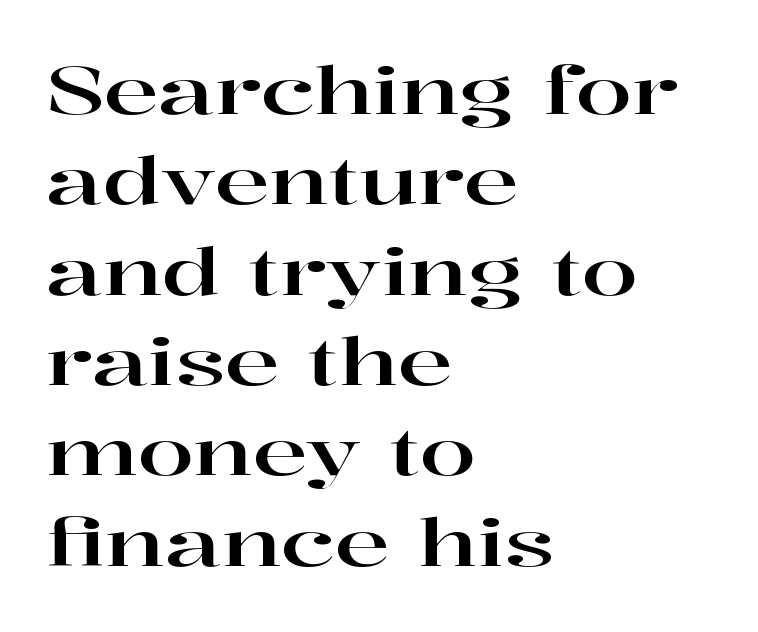
{"serif": "yes", "italic": "no", "width": "wide", "stroke_contrast": "high", "x_height": "medium", "monospaced": "no", "underline": "no", "align": "left", "line_spacing": "normal", "line_spacing_ratio": 1.39, "letter_spacing": "normal", "letter_spacing_em": 0.0, "glyph_px": 65}
